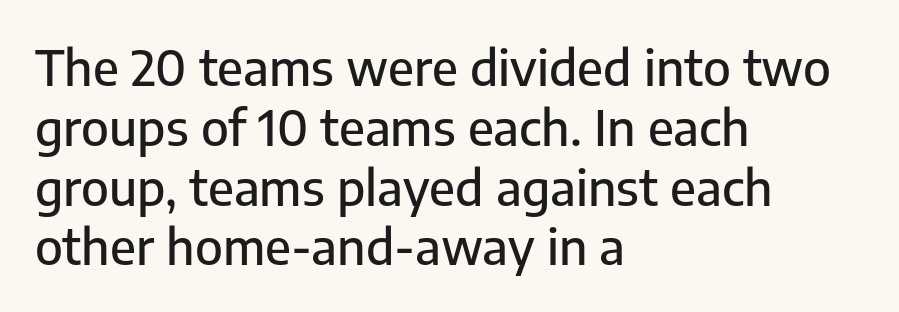
The image shows 49 px sans-serif type, upright; set left-aligned, line spacing 1.22x, normal letter spacing, not underlined; low stroke contrast and a medium x-height.
